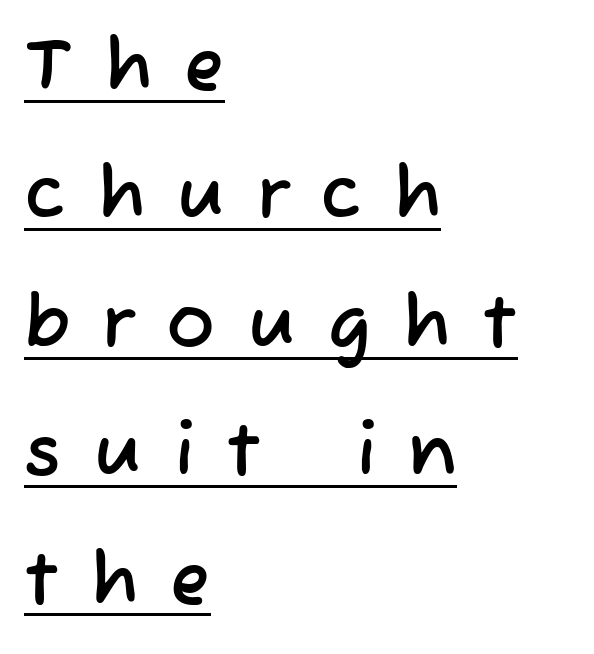
This rendering employs a face without finishing strokes, i.e., a sans-serif. Notice how the passage keeps a crisp vertical edge on the left only. The letters are spread apart with noticeably loose tracking. Character widths vary here, with narrow letters taking less room than wide ones. Has an underline been added? It has.
